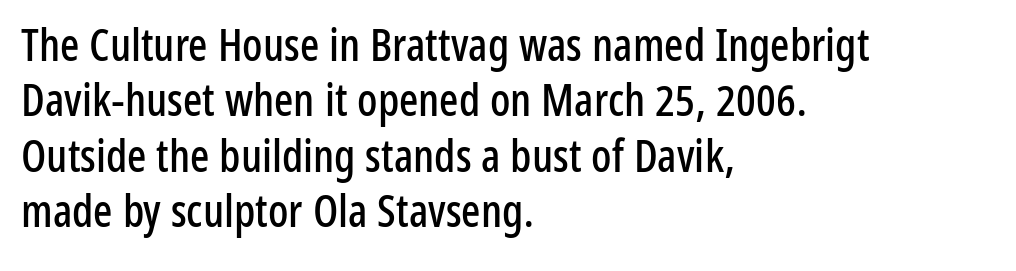
Q: Is the text italic (slanted)? A: No, it is upright.
Q: Is the typeface a serif or a sans-serif typeface? A: Sans-serif.
Q: Is the text underlined? A: No.
Q: How is the paragraph aligned? A: Left-aligned.
Q: Is the spacing between letters normal or unusually wide? A: Normal.
Q: Width (condensed, normal, or wide)? A: Condensed.
Q: Stroke contrast? A: Low.
Q: x-height? A: Medium.
Q: Monospaced? A: No.
